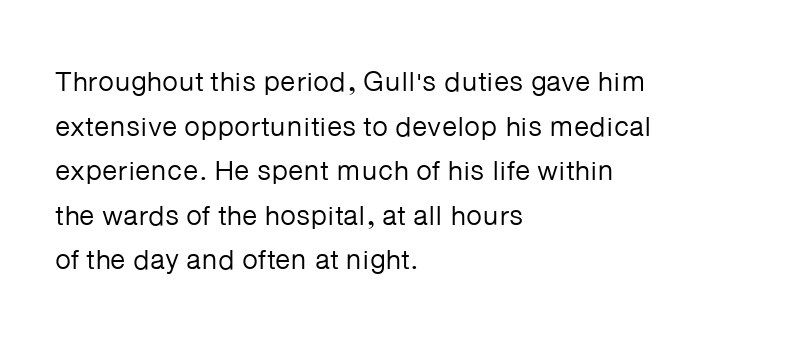
Reading down the column, the eye jumps a familiar distance to each next line. The setting favours the left margin, as ordinary paragraphs usually do. No italicization has been applied; the sample stays upright. Underlining? Definitely not there.
